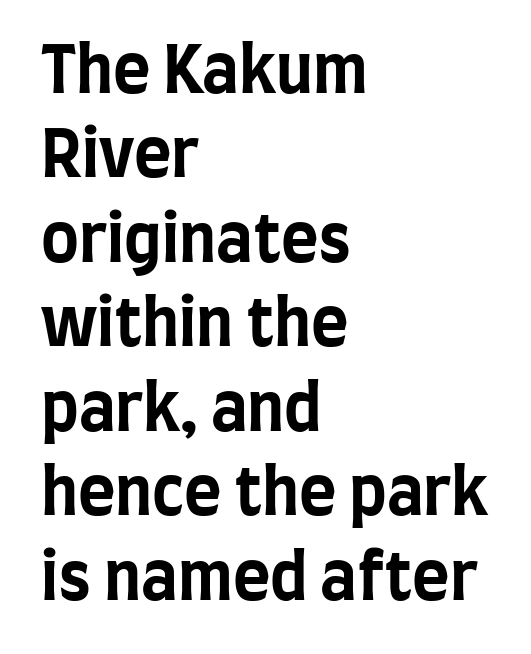
The image shows 64 px bold, condensed sans-serif type, upright; set left-aligned, normal line spacing (1.32x), normal letter spacing, not underlined; low stroke contrast and a large x-height.
